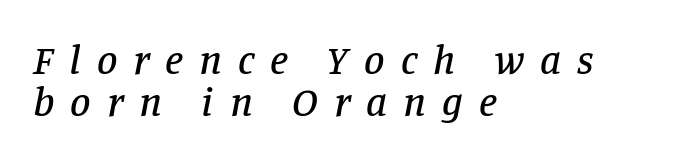
{"serif": "yes", "italic": "yes", "lean": "right", "slant_degrees": 11, "width": "normal", "stroke_contrast": "low", "x_height": "large", "monospaced": "no", "underline": "no", "align": "left", "line_spacing": "tight", "line_spacing_ratio": 1.03, "letter_spacing": "wide", "letter_spacing_em": 0.39, "glyph_px": 41}
